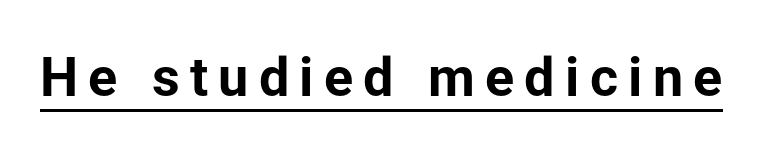
The type family on display is of the sans-serif kind. Each line of the rendering has a horizontal stroke beneath the glyphs. Each glyph is drawn with heavy, bold strokes. The axis of the letterforms is exactly vertical. A typesetter would call this proportional, since set widths differ per character.
